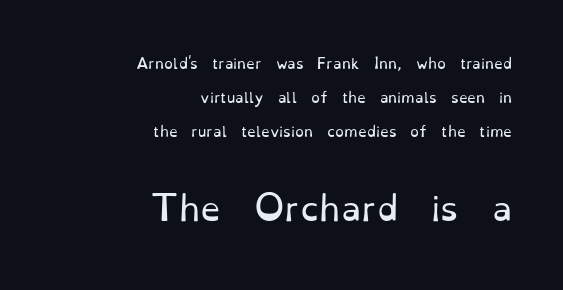
{"italic": "no", "bold": "no", "weight": "regular", "width": "normal", "stroke_contrast": "low", "x_height": "small", "monospaced": "no", "underline": "no", "align": "right", "line_spacing": "loose", "line_spacing_ratio": 2.43, "letter_spacing": "normal", "letter_spacing_em": 0.0, "larger_block": "second", "size_ratio": 2.36, "glyph_px": 33}
